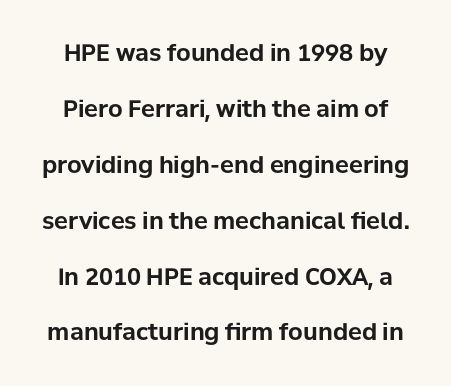
Reading down the column, the eye jumps a long way to each next line. The font is running at its bold setting. No italicization has been applied; the sample stays upright. The zone under the glyphs is completely vacant. How are the letters spaced? Ordinarily, with no added tracking.
